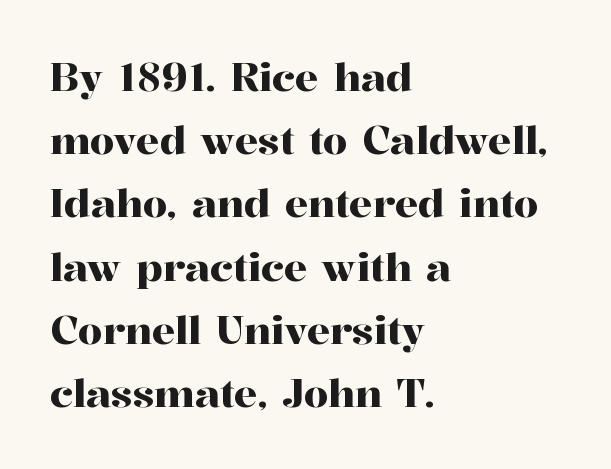
The image shows 39 px serif type, upright; set left-aligned, normal line spacing (1.62x), normal letter spacing, not underlined; high stroke contrast and a medium x-height.
